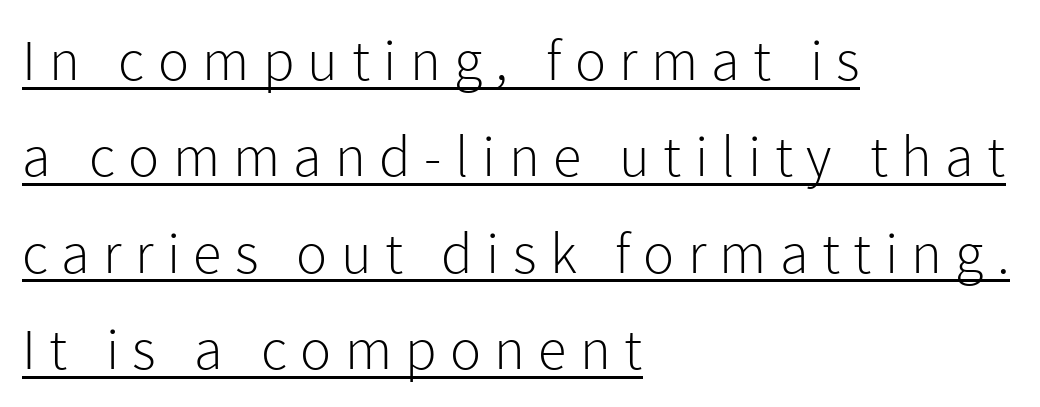
Q: Is the text bold? A: No.
Q: Is the text italic (slanted)? A: No, it is upright.
Q: Is the typeface a serif or a sans-serif typeface? A: Sans-serif.
Q: Is the text underlined? A: Yes.
Q: How is the paragraph aligned? A: Left-aligned.
Q: Is the spacing between letters normal or unusually wide? A: Unusually wide.
Q: Is the spacing between lines tight, normal or loose? A: Normal.
Q: Width (condensed, normal, or wide)? A: Normal.
Q: Stroke contrast? A: Low.
Q: x-height? A: Medium.
Q: Monospaced? A: No.
